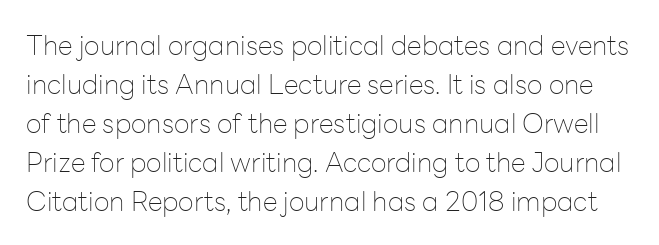
{"italic": "no", "bold": "no", "underline": "no", "line_spacing": "normal", "line_spacing_ratio": 1.44, "letter_spacing": "normal", "letter_spacing_em": 0.0, "glyph_px": 27}
